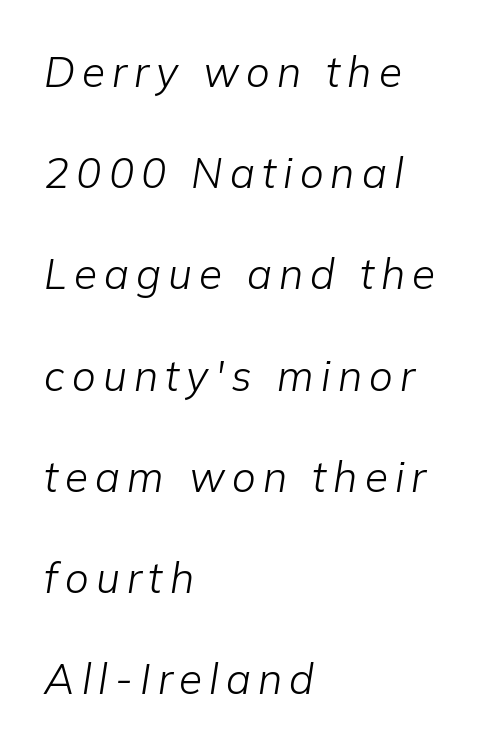
Q: Is the text bold? A: No.
Q: Is the text italic (slanted)? A: Yes, it leans right by about 9 degrees.
Q: Is the text underlined? A: No.
Q: How is the paragraph aligned? A: Left-aligned.
Q: Is the spacing between lines tight, normal or loose? A: Loose.
Q: Width (condensed, normal, or wide)? A: Normal.
Q: Stroke contrast? A: Low.
Q: x-height? A: Medium.
Q: Monospaced? A: No.
